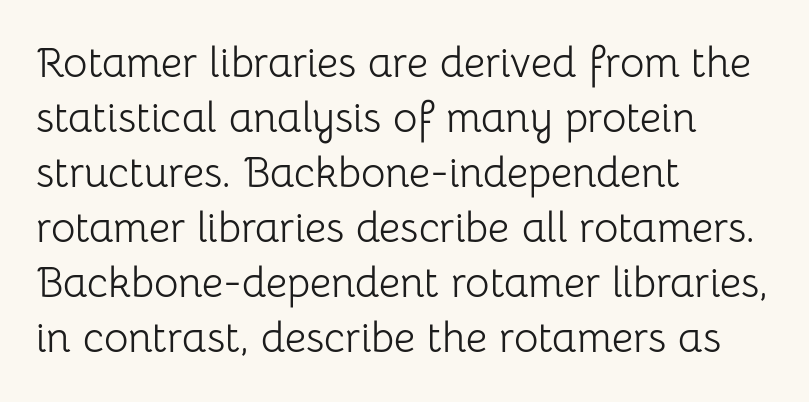
Think of a printed novel: that variable character pitch is what you see here. Successive baselines arrive at the customary interval. The face looks like a standard text weight, possibly lighter. These lines stack with their left ends in a neat column. The zone under the glyphs is completely vacant.
